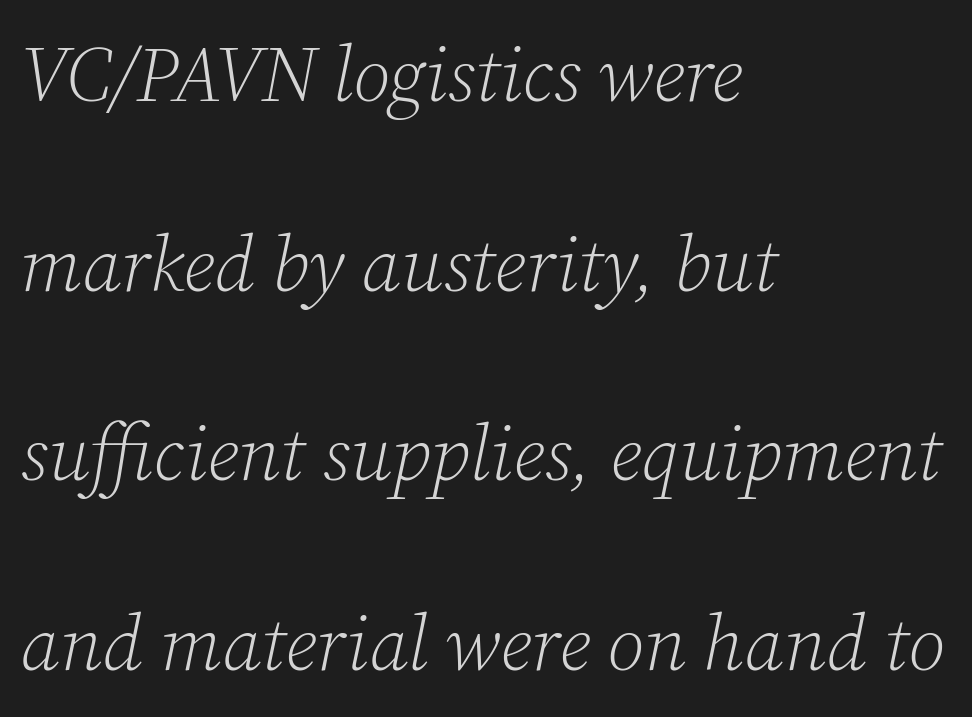
Q: Is the text bold? A: No.
Q: Is the text italic (slanted)? A: Yes, it leans right by about 12 degrees.
Q: Is the typeface a serif or a sans-serif typeface? A: Serif.
Q: Is the text underlined? A: No.
Q: How is the paragraph aligned? A: Left-aligned.
Q: Is the spacing between letters normal or unusually wide? A: Normal.
Q: Is the spacing between lines tight, normal or loose? A: Loose.
Q: Width (condensed, normal, or wide)? A: Normal.
Q: Stroke contrast? A: Low.
Q: x-height? A: Medium.
Q: Monospaced? A: No.
